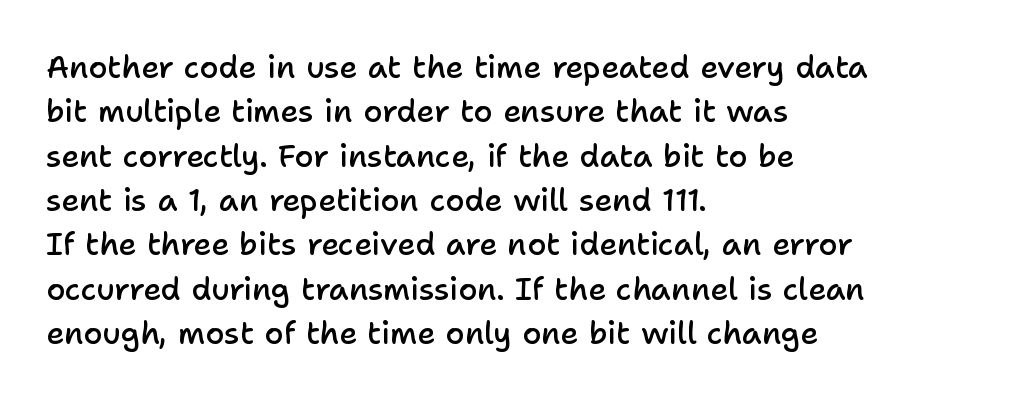
The image shows 31 px semibold sans-serif type, upright; set left-aligned, normal line spacing (1.43x), normal letter spacing, not underlined; low stroke contrast and a medium x-height.
